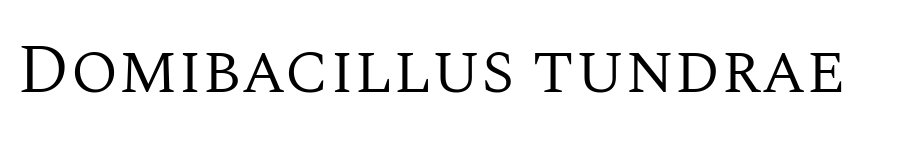
{"serif": "yes", "italic": "no", "bold": "no", "weight": "regular", "width": "normal", "stroke_contrast": "medium", "x_height": "large", "monospaced": "no", "underline": "no", "letter_spacing": "normal", "letter_spacing_em": 0.0, "glyph_px": 70}
